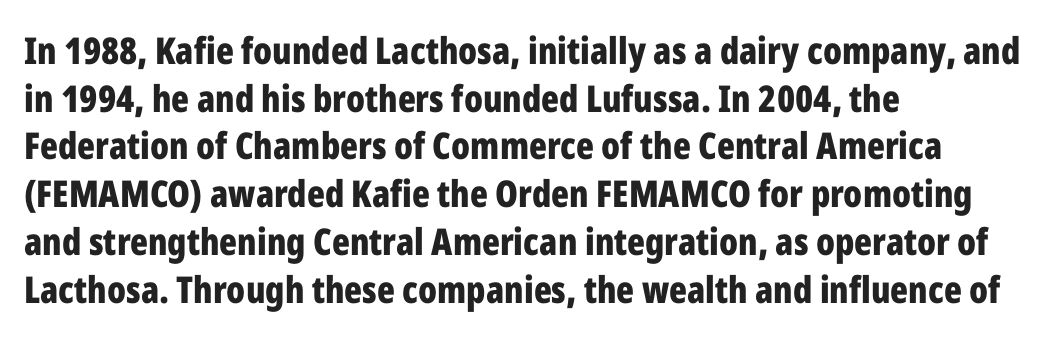
Q: Is the text bold? A: Yes.
Q: Is the text italic (slanted)? A: No, it is upright.
Q: Is the typeface a serif or a sans-serif typeface? A: Sans-serif.
Q: Is the text underlined? A: No.
Q: How is the paragraph aligned? A: Left-aligned.
Q: Is the spacing between letters normal or unusually wide? A: Normal.
Q: Is the spacing between lines tight, normal or loose? A: Normal.
Q: Width (condensed, normal, or wide)? A: Condensed.
Q: Stroke contrast? A: Low.
Q: x-height? A: Medium.
Q: Monospaced? A: No.
